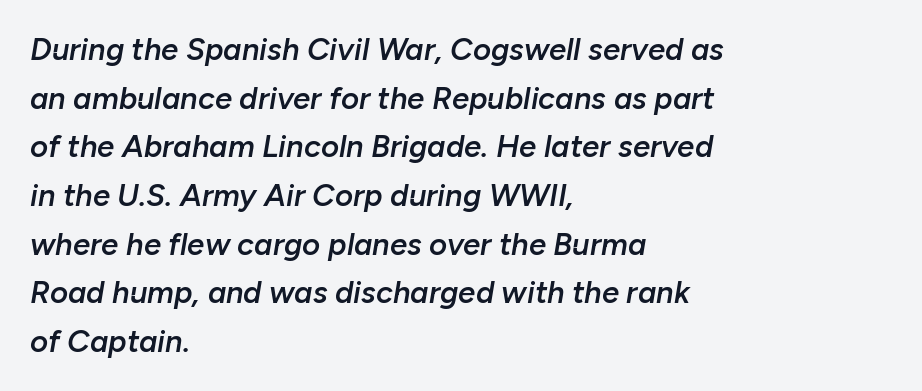
The image shows 31 px semibold type, italic (leaning right); set left-aligned, normal line spacing (1.57x), normal letter spacing, not underlined; low stroke contrast and a medium x-height.
